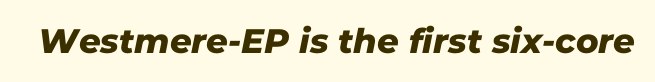
The image shows 34 px sans-serif type; set normal letter spacing, not underlined; low stroke contrast and a medium x-height.
